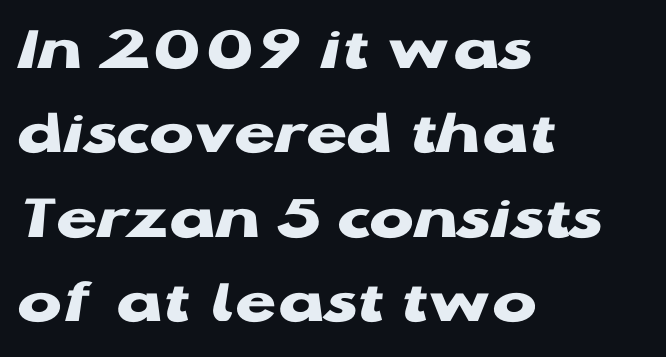
{"serif": "no", "italic": "no", "bold": "yes", "weight": "heavy", "width": "wide", "stroke_contrast": "low", "x_height": "medium", "monospaced": "no", "underline": "no", "align": "left", "line_spacing": "normal", "line_spacing_ratio": 1.28, "letter_spacing": "normal", "letter_spacing_em": 0.0, "glyph_px": 66}
